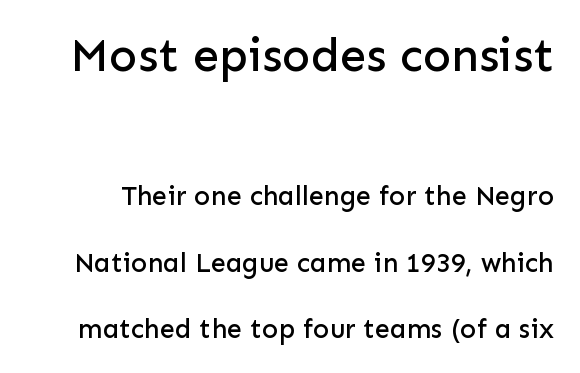
{"serif": "no", "italic": "no", "width": "normal", "stroke_contrast": "low", "x_height": "medium", "monospaced": "no", "underline": "no", "line_spacing": "loose", "line_spacing_ratio": 2.46, "letter_spacing": "normal", "letter_spacing_em": 0.0, "larger_block": "first", "size_ratio": 1.74, "glyph_px": 47}
